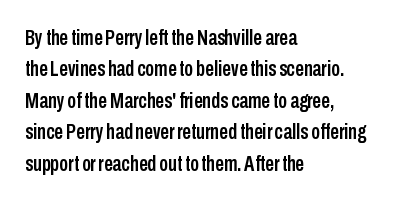
Quick note: underline off. Interline gaps are of average width in this sample. Notice how the stems are strictly vertical — no italics here. How are the letters spaced? Ordinarily, with no added tracking. The lines are quadded left.
